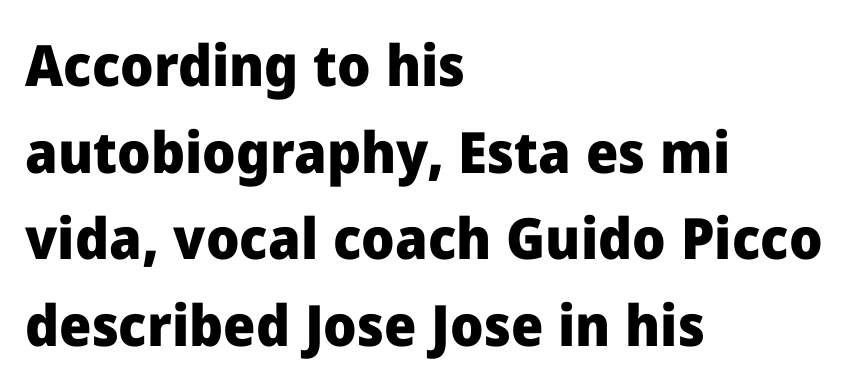
The glyphs have the mass of a bold cut. Words float on clear page, feet unadorned. Is there much room between lines? A standard amount, neither cramped nor airy. A roman cut, with each character standing at attention. Varying glyph widths throughout — classic text-font behaviour. Type style note: lacks serifs.
